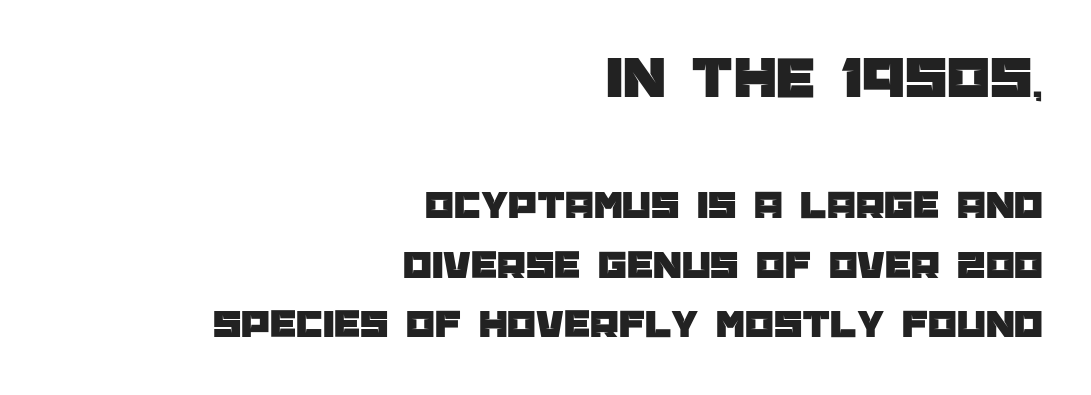
The passage shown is typed in a proportional face where columns would drift. Alignment: flush right. The lettering holds an erect, upright posture throughout. Short note: letters normally spaced. This layout puts the oversized block above and the modest block below. Underline: absent.
